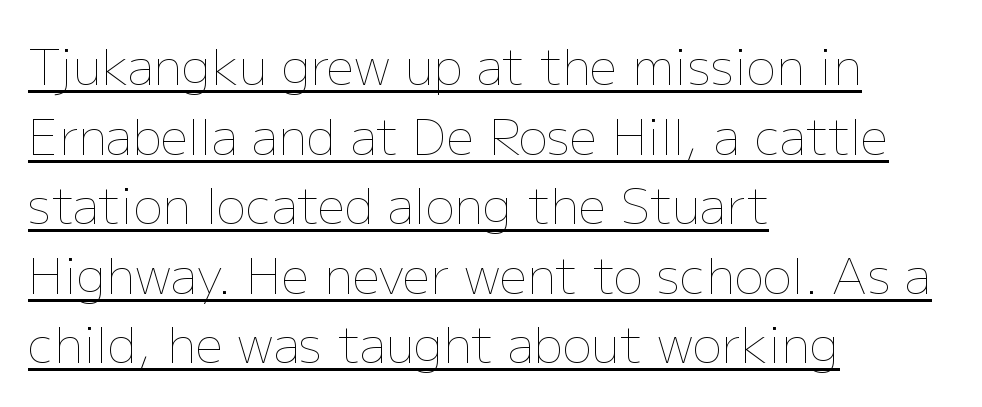
Words appear dense and cohesive because spacing is normal. The passage shown stacks its lines at a standard gap. A typographer would call this underscored text. Notice how the passage keeps a crisp vertical edge on the left only. The passage shown is typed in a proportional face where columns would drift. The axis of the letterforms is exactly vertical.
